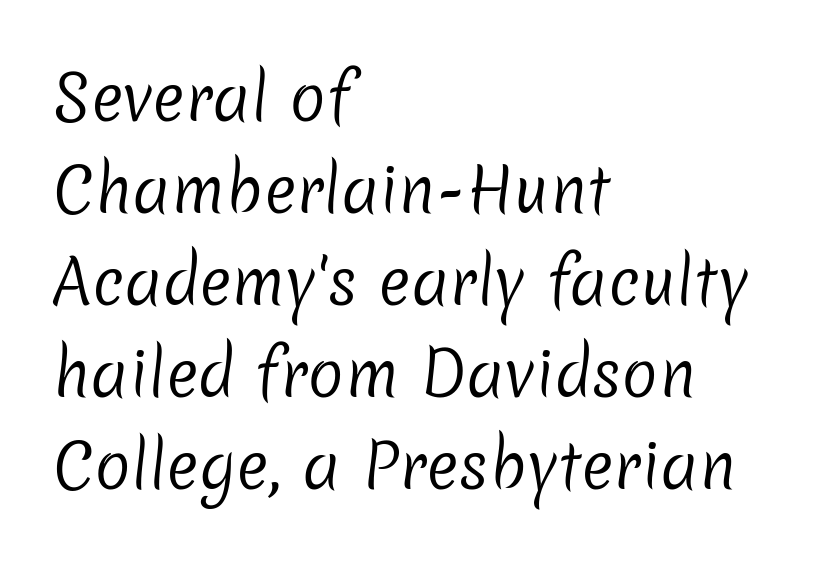
The image shows 61 px regular-weight sans-serif type; set left-aligned, normal line spacing (1.51x), normal letter spacing, not underlined; low stroke contrast and a medium x-height.
